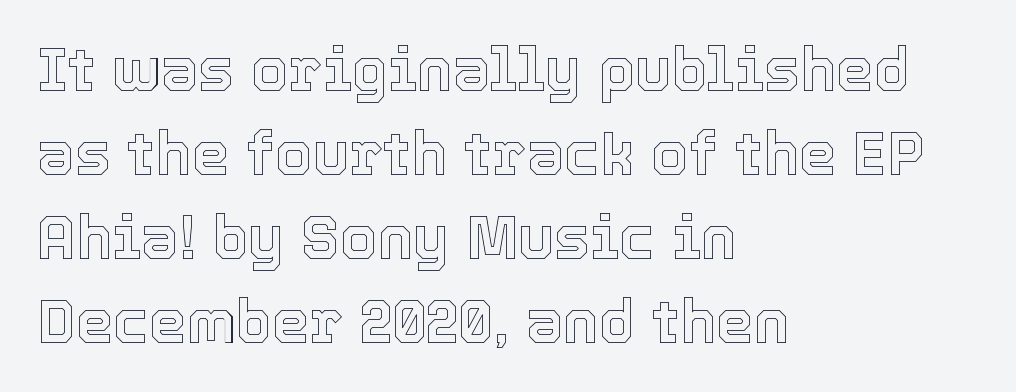
Here the designer chose a conventional face with non-uniform glyph widths. It's the straight-up-and-down kind of type. The passage shown stacks its lines at a standard gap. Horizontal alignment here is leftward, the default for most running prose. Caption: standard tracking, unaltered. Decoration check: the copy has no underline.
